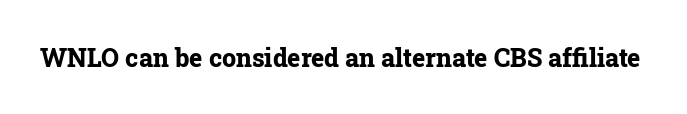
{"italic": "no", "bold": "yes", "underline": "no", "letter_spacing": "normal", "letter_spacing_em": 0.0, "glyph_px": 25}
